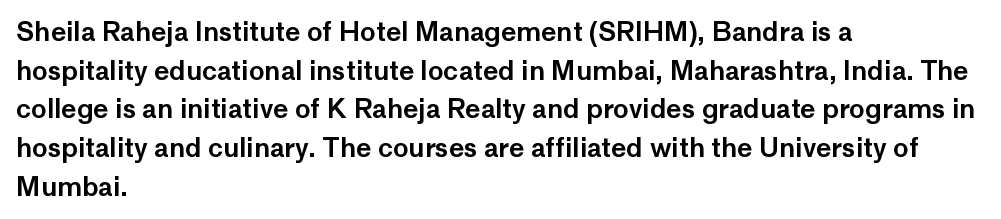
Q: Is the text italic (slanted)? A: No, it is upright.
Q: Is the text underlined? A: No.
Q: How is the paragraph aligned? A: Left-aligned.
Q: Is the spacing between letters normal or unusually wide? A: Normal.
Q: Is the spacing between lines tight, normal or loose? A: Normal.
